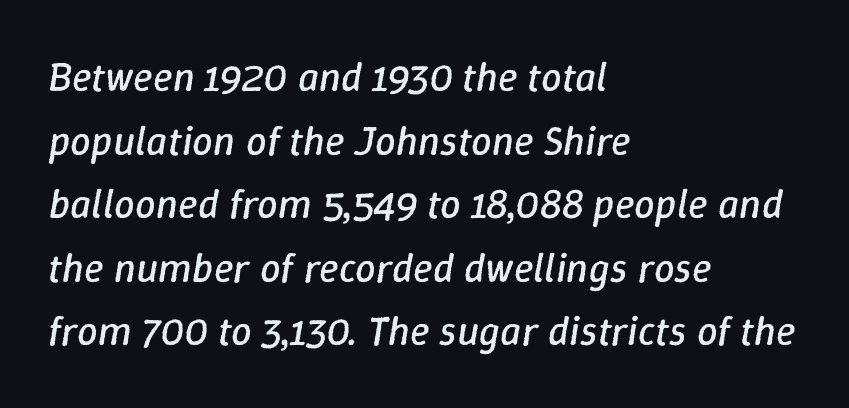
{"italic": "yes", "lean": "right", "slant_degrees": 9, "bold": "no", "weight": "regular", "width": "normal", "stroke_contrast": "low", "x_height": "medium", "monospaced": "no", "underline": "no", "align": "left", "line_spacing": "normal", "line_spacing_ratio": 1.55, "letter_spacing": "normal", "letter_spacing_em": 0.0, "glyph_px": 41}
